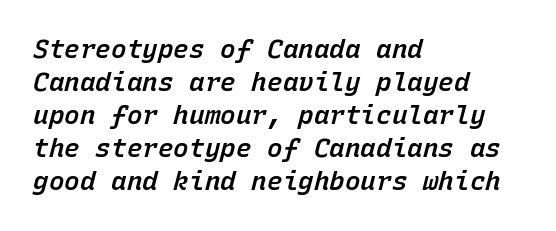
The image shows 26 px text type, italic (leaning right); set left-aligned, normal line spacing (1.27x), normal letter spacing, not underlined.
